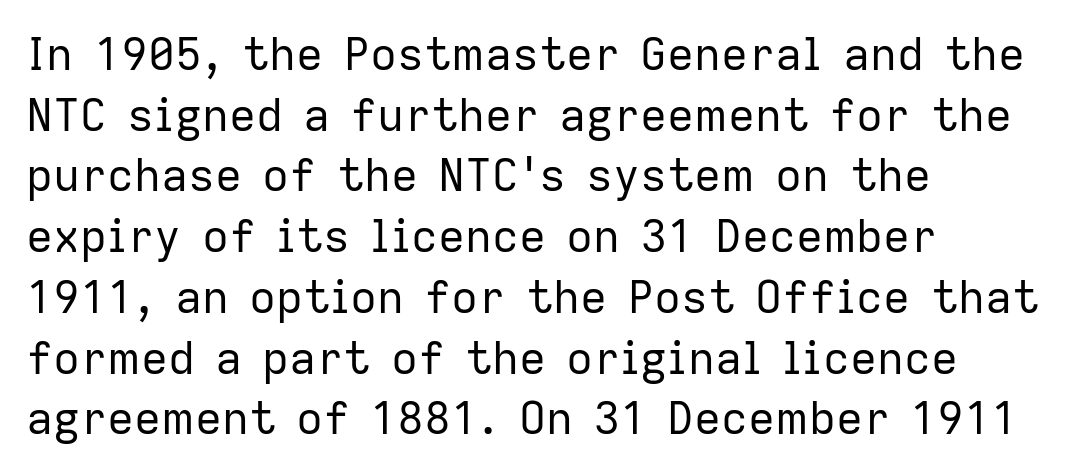
Character widths vary here, with narrow letters taking less room than wide ones. The passage shown has conventional tracking throughout. If you drew a ruler down the left edge, every line would touch it. In terms of leading, this rendering sits right in the middle.
